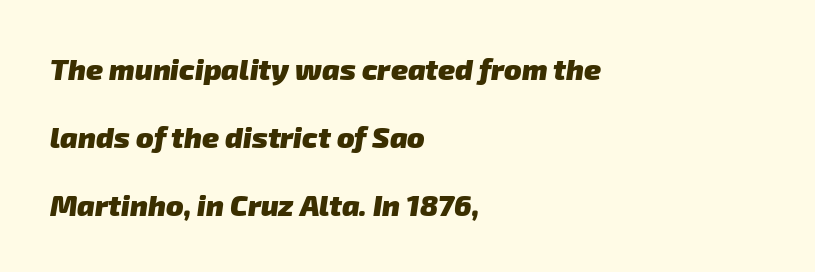
Q: Is the text bold? A: Yes.
Q: Is the typeface a serif or a sans-serif typeface? A: Sans-serif.
Q: Is the text underlined? A: No.
Q: How is the paragraph aligned? A: Left-aligned.
Q: Is the spacing between letters normal or unusually wide? A: Normal.
Q: Is the spacing between lines tight, normal or loose? A: Loose.
Q: Width (condensed, normal, or wide)? A: Normal.
Q: Stroke contrast? A: Low.
Q: x-height? A: Medium.
Q: Monospaced? A: No.
